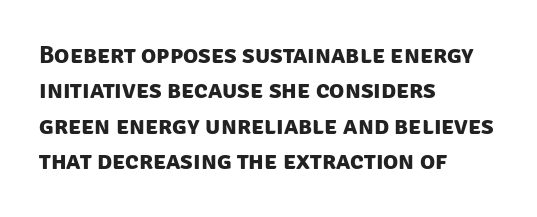
The image shows 25 px bold type; set left-aligned, normal line spacing (1.42x), normal letter spacing, not underlined.
